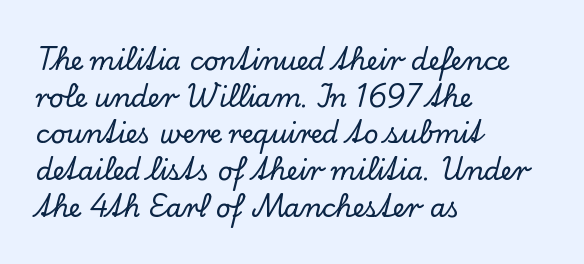
The image shows 26 px text type; set left-aligned, normal line spacing (1.41x), normal letter spacing, not underlined.
